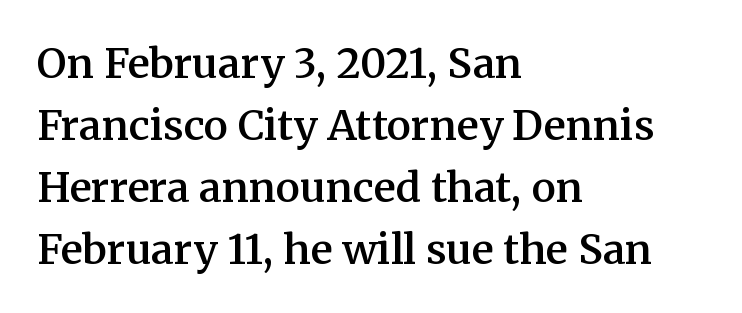
Q: Is the text bold? A: Semi-bold.
Q: Is the text italic (slanted)? A: No, it is upright.
Q: Is the typeface a serif or a sans-serif typeface? A: Serif.
Q: Is the text underlined? A: No.
Q: How is the paragraph aligned? A: Left-aligned.
Q: Is the spacing between letters normal or unusually wide? A: Normal.
Q: Is the spacing between lines tight, normal or loose? A: Normal.
Q: Width (condensed, normal, or wide)? A: Normal.
Q: Stroke contrast? A: Medium.
Q: x-height? A: Medium.
Q: Monospaced? A: No.
